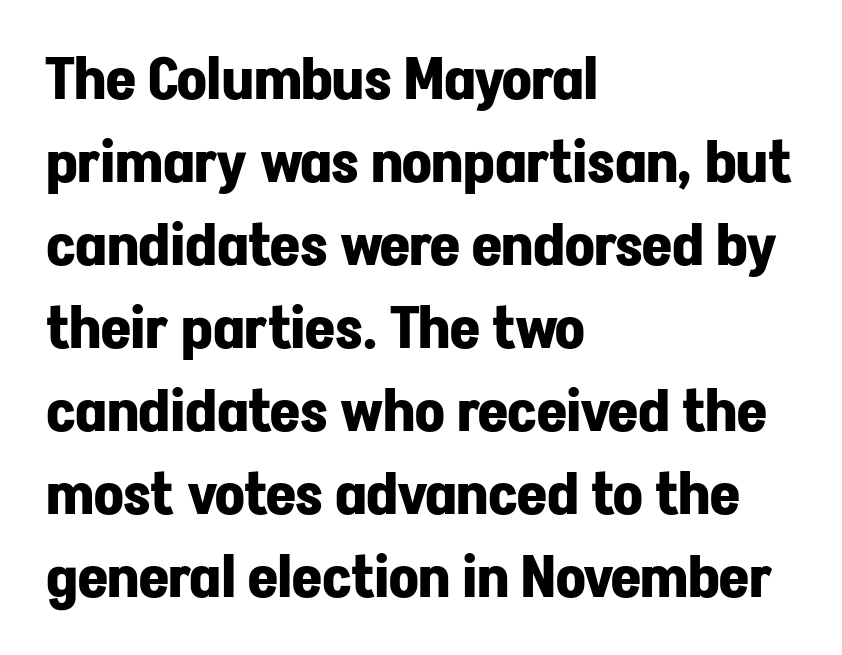
Q: Is the text bold? A: Yes.
Q: Is the text italic (slanted)? A: No, it is upright.
Q: Is the typeface a serif or a sans-serif typeface? A: Sans-serif.
Q: Is the text underlined? A: No.
Q: How is the paragraph aligned? A: Left-aligned.
Q: Is the spacing between letters normal or unusually wide? A: Normal.
Q: Is the spacing between lines tight, normal or loose? A: Normal.
Q: Width (condensed, normal, or wide)? A: Normal.
Q: Stroke contrast? A: Low.
Q: x-height? A: Medium.
Q: Monospaced? A: No.
